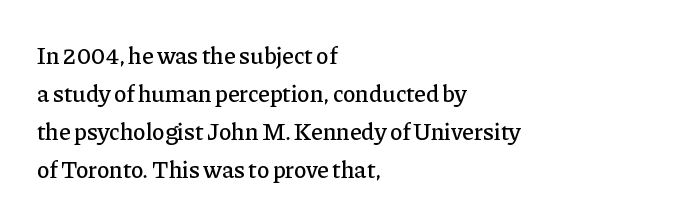
{"italic": "no", "underline": "no", "align": "left", "line_spacing": "normal", "line_spacing_ratio": 1.59, "letter_spacing": "normal", "letter_spacing_em": 0.0, "glyph_px": 24}
